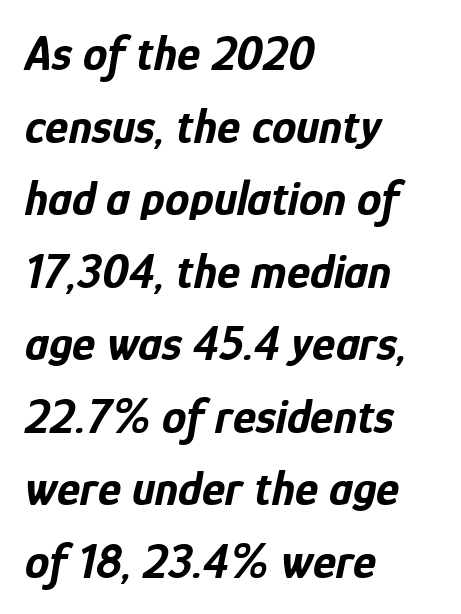
{"italic": "yes", "lean": "right", "slant_degrees": 12, "bold": "yes", "weight": "bold", "width": "condensed", "stroke_contrast": "low", "x_height": "medium", "monospaced": "no", "underline": "no", "align": "left", "line_spacing": "normal", "line_spacing_ratio": 1.48, "letter_spacing": "normal", "letter_spacing_em": 0.0, "glyph_px": 49}
